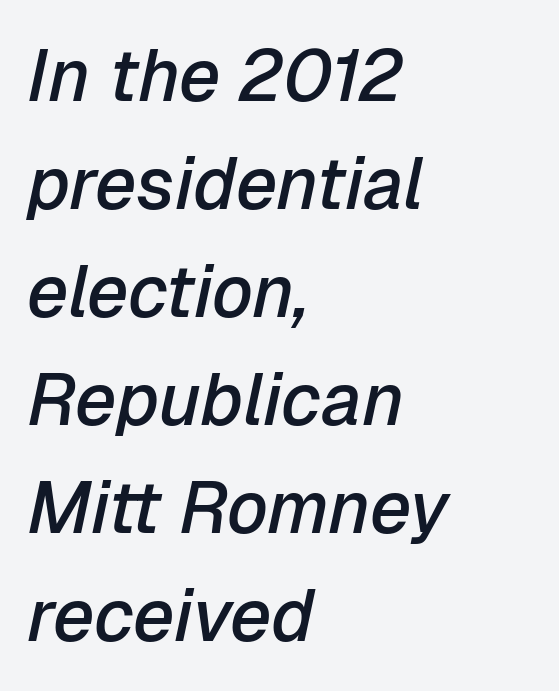
I'd describe the lettering as semibold — firm but not a full bold. How are the letters spaced? Ordinarily, with no added tracking. These lines are rendered in a variable-pitch font. Slanted lettering throughout.
